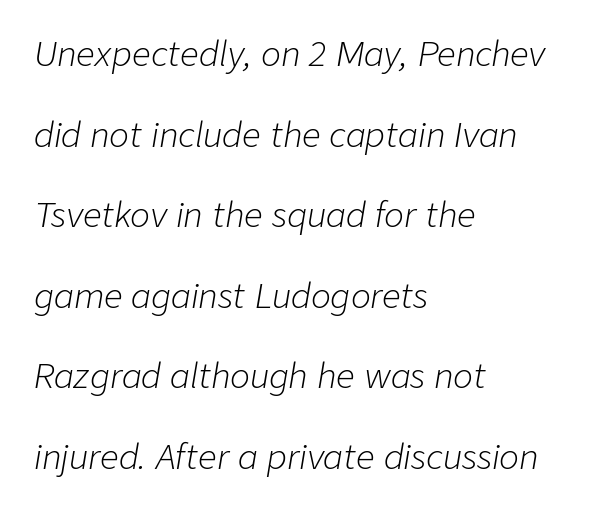
Q: Is the text bold? A: No.
Q: Is the text italic (slanted)? A: Yes, it leans right by about 9 degrees.
Q: Is the text underlined? A: No.
Q: How is the paragraph aligned? A: Left-aligned.
Q: Is the spacing between letters normal or unusually wide? A: Normal.
Q: Is the spacing between lines tight, normal or loose? A: Loose.
Q: Width (condensed, normal, or wide)? A: Normal.
Q: Stroke contrast? A: Low.
Q: x-height? A: Medium.
Q: Monospaced? A: No.
